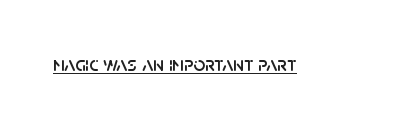
The image shows 20 px text type, upright; set normal letter spacing, underlined.
